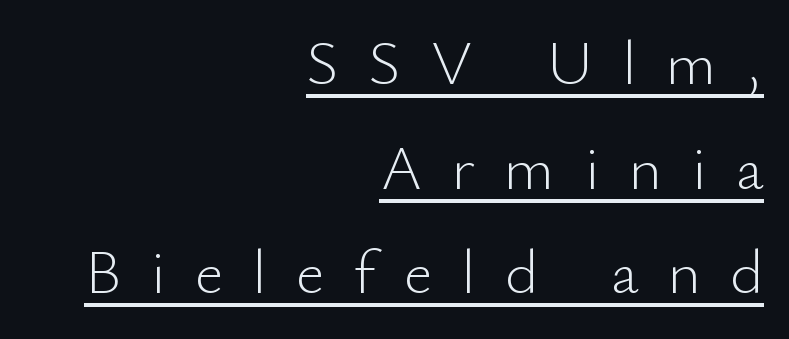
{"serif": "no", "italic": "no", "bold": "no", "weight": "light", "width": "normal", "stroke_contrast": "low", "x_height": "small", "monospaced": "no", "underline": "yes", "align": "right", "line_spacing": "normal", "line_spacing_ratio": 1.66, "letter_spacing": "wide", "letter_spacing_em": 0.46, "glyph_px": 63}
